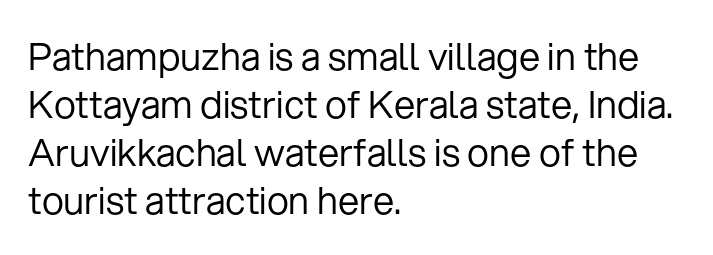
{"serif": "no", "italic": "no", "bold": "no", "weight": "regular", "width": "normal", "stroke_contrast": "low", "x_height": "medium", "monospaced": "no", "underline": "no", "align": "left", "line_spacing": "normal", "line_spacing_ratio": 1.26, "letter_spacing": "normal", "letter_spacing_em": 0.0, "glyph_px": 38}
